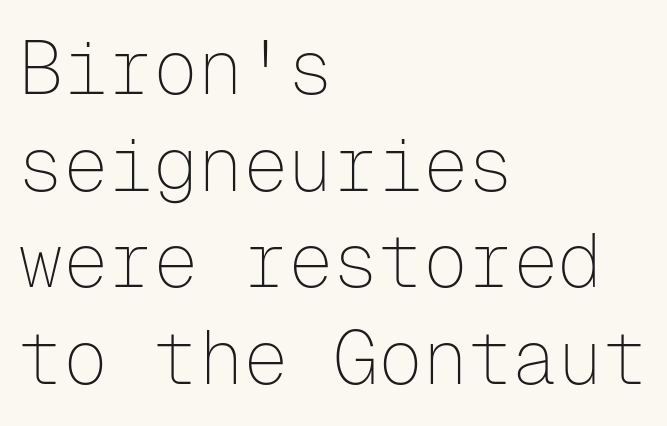
The image shows 75 px thin sans-serif type, upright, monospaced; set left-aligned, normal line spacing (1.29x), normal letter spacing, not underlined; low stroke contrast and a medium x-height.
